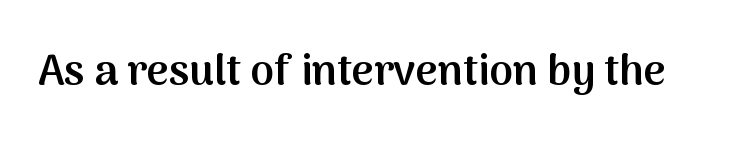
{"serif": "no", "italic": "no", "bold": "semi", "weight": "semibold", "width": "normal", "stroke_contrast": "medium", "x_height": "medium", "monospaced": "no", "underline": "no", "letter_spacing": "normal", "letter_spacing_em": 0.0, "glyph_px": 43}
